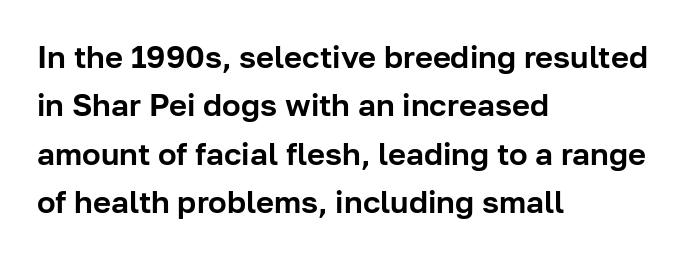
{"serif": "no", "italic": "no", "width": "normal", "stroke_contrast": "low", "x_height": "medium", "monospaced": "no", "underline": "no", "align": "left", "line_spacing": "normal", "line_spacing_ratio": 1.56, "letter_spacing": "normal", "letter_spacing_em": 0.0, "glyph_px": 31}
